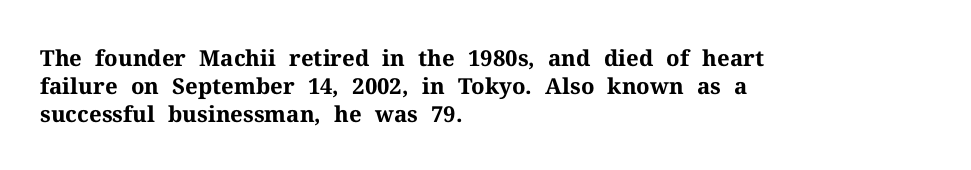
{"italic": "no", "bold": "yes", "underline": "no", "align": "left", "line_spacing": "normal", "line_spacing_ratio": 1.28, "letter_spacing": "normal", "letter_spacing_em": 0.0, "glyph_px": 22}
